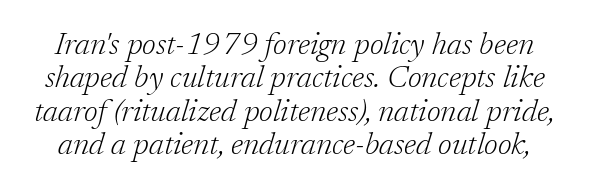
The image shows 31 px light serif type, italic (leaning right); set tight line spacing (1.08x), normal letter spacing, not underlined; low stroke contrast and a medium x-height.
